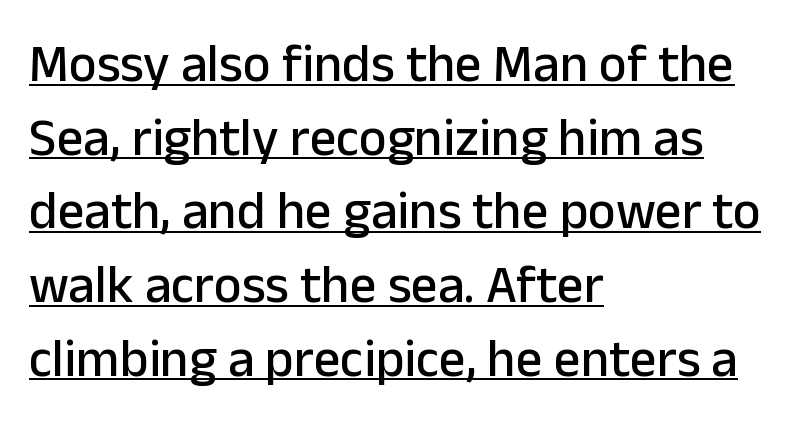
Q: Is the text italic (slanted)? A: No, it is upright.
Q: Is the typeface a serif or a sans-serif typeface? A: Sans-serif.
Q: Is the text underlined? A: Yes.
Q: How is the paragraph aligned? A: Left-aligned.
Q: Is the spacing between letters normal or unusually wide? A: Normal.
Q: Is the spacing between lines tight, normal or loose? A: Normal.
Q: Width (condensed, normal, or wide)? A: Normal.
Q: Stroke contrast? A: Low.
Q: x-height? A: Medium.
Q: Monospaced? A: No.
